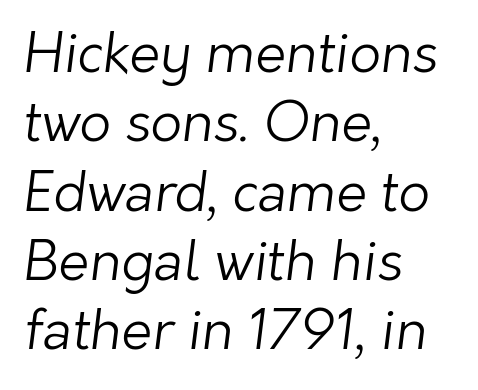
The image shows 55 px light sans-serif type; set left-aligned, normal line spacing (1.26x), normal letter spacing, not underlined; low stroke contrast and a medium x-height.
